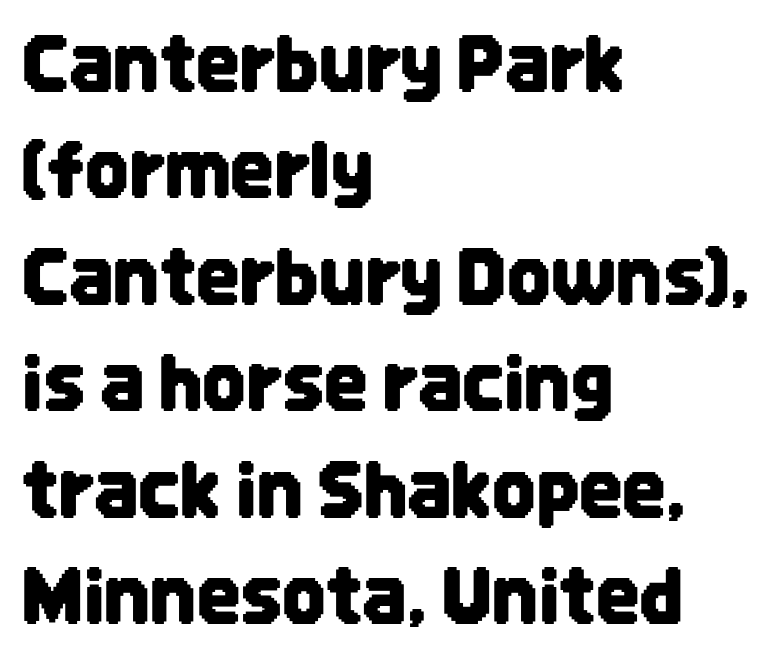
The image shows 76 px condensed sans-serif type, upright; set left-aligned, normal line spacing (1.4x), normal letter spacing, not underlined; low stroke contrast and a large x-height.
